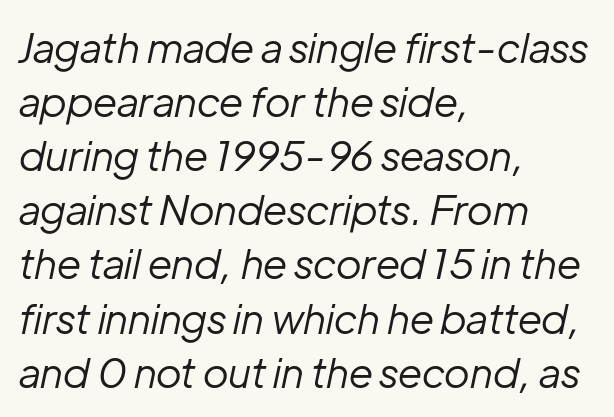
Would a proofreader flag this as italicized? Yes. Normally led — the rows are evenly, conventionally spaced. Nobody drew a line under any word here. Heaviness? Minimal to ordinary, like unemphasized prose. If you drew a ruler down the left edge, every line would touch it. The type is set solid horizontally, with unmodified tracking.
